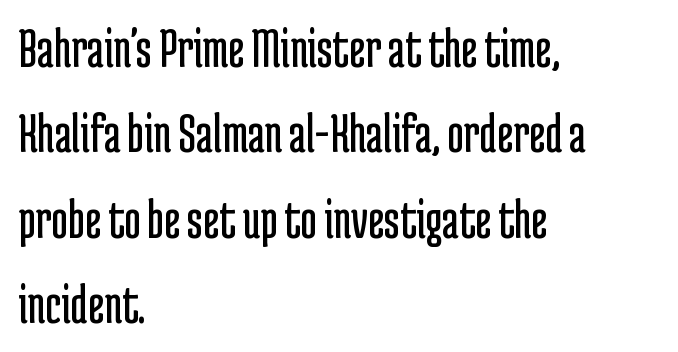
Check the space under the baseline: it is left empty. Letter spacing: default. This sample uses an upright cut, with every glyph sitting square on the baseline. Teacher's note: observe the even left margin — that is flush-left alignment. This rendering employs a face without finishing strokes, i.e., a sans-serif.
